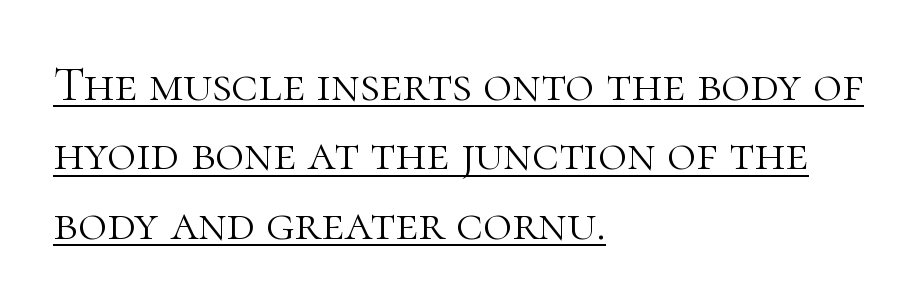
{"serif": "yes", "italic": "no", "bold": "no", "weight": "light", "width": "normal", "stroke_contrast": "high", "x_height": "medium", "monospaced": "no", "underline": "yes", "align": "left", "line_spacing": "normal", "line_spacing_ratio": 1.39, "letter_spacing": "normal", "letter_spacing_em": 0.0, "glyph_px": 50}
